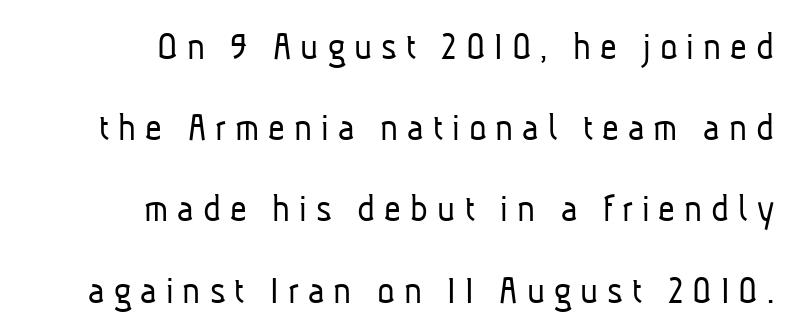
Q: Is the text bold? A: No.
Q: Is the typeface a serif or a sans-serif typeface? A: Sans-serif.
Q: Is the text underlined? A: No.
Q: How is the paragraph aligned? A: Right-aligned.
Q: Is the spacing between letters normal or unusually wide? A: Unusually wide.
Q: Is the spacing between lines tight, normal or loose? A: Loose.
Q: Width (condensed, normal, or wide)? A: Condensed.
Q: Stroke contrast? A: Low.
Q: x-height? A: Medium.
Q: Monospaced? A: No.
